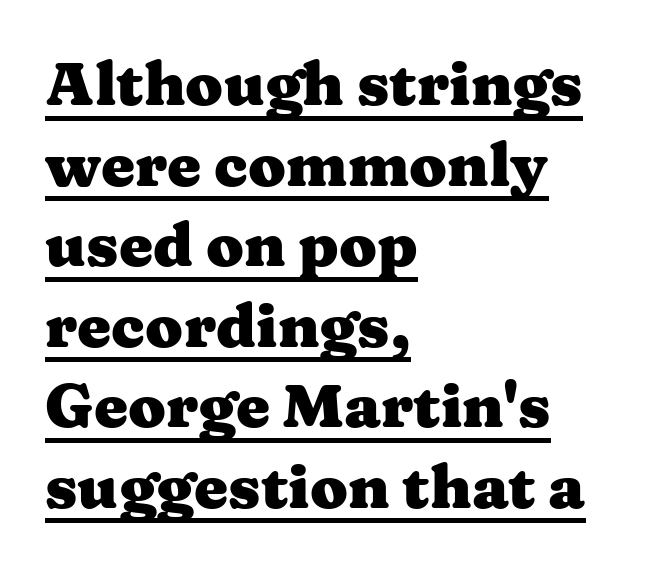
The image shows 61 px heavy, wide serif type, upright; set left-aligned, normal line spacing (1.32x), normal letter spacing, underlined; medium stroke contrast and a medium x-height.
